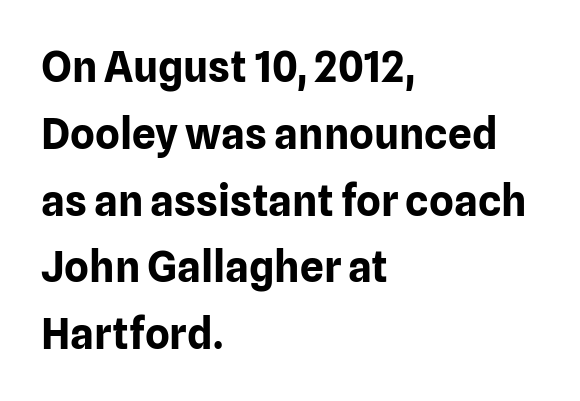
The image shows 42 px bold sans-serif type, upright; set left-aligned, normal line spacing (1.59x), normal letter spacing, not underlined; low stroke contrast and a medium x-height.
